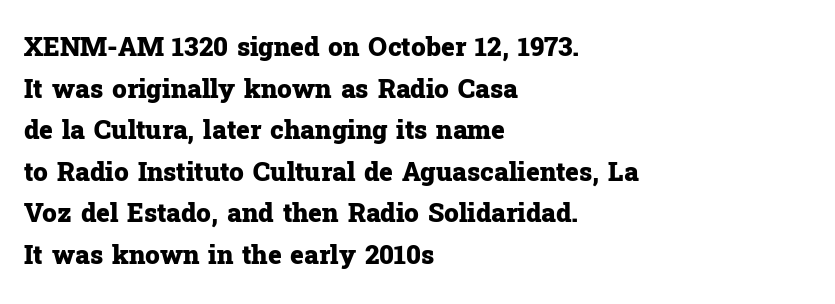
The image shows 26 px bold type, upright; set left-aligned, normal line spacing (1.6x), normal letter spacing, not underlined.
